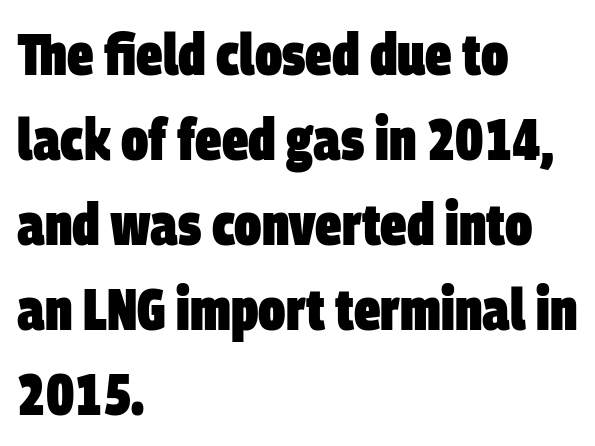
A classic flush-left, rag-right setting is used for this passage. Here the designer chose a conventional face with non-uniform glyph widths. Compared with an ordinary text face, these strokes are far heavier — a full bold. No word sits above an underline. Regarding leading, the lines here are spaced in the standard way. The letters carry no serifs — their stems end cleanly without finishing strokes.
